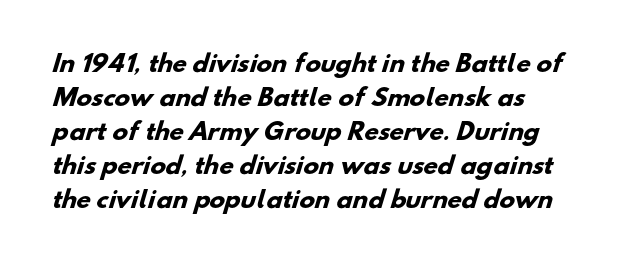
{"bold": "yes", "underline": "no", "line_spacing": "normal", "line_spacing_ratio": 1.48, "letter_spacing": "normal", "letter_spacing_em": 0.0, "glyph_px": 23}
